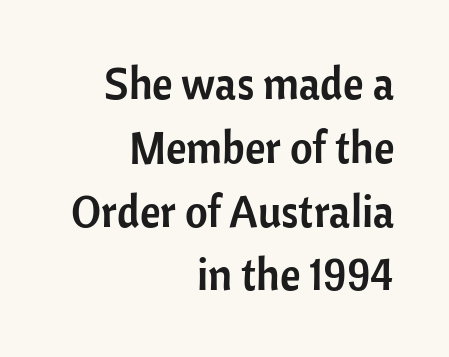
The image shows 44 px sans-serif type, upright; set right-aligned, normal line spacing (1.45x), normal letter spacing, not underlined; low stroke contrast and a medium x-height.
